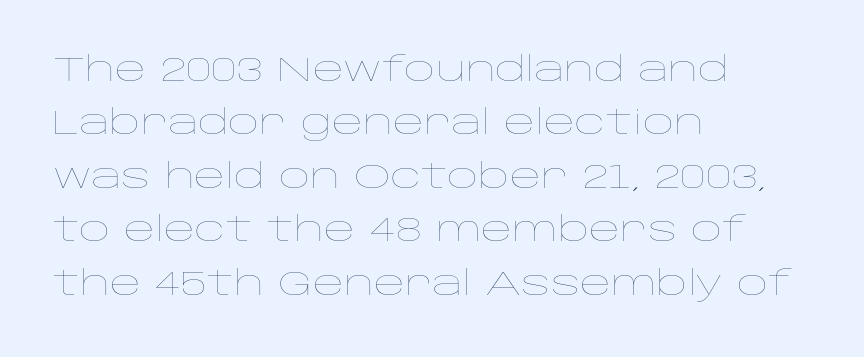
The block of text has a typical density, with ordinary space between rows. The face used here is rendered with its standard letterfit. Every stem runs plumb, perpendicular to the baseline. This reads as an unemphasized weight, regular at the heaviest. Think of a printed novel: that variable character pitch is what you see here.
